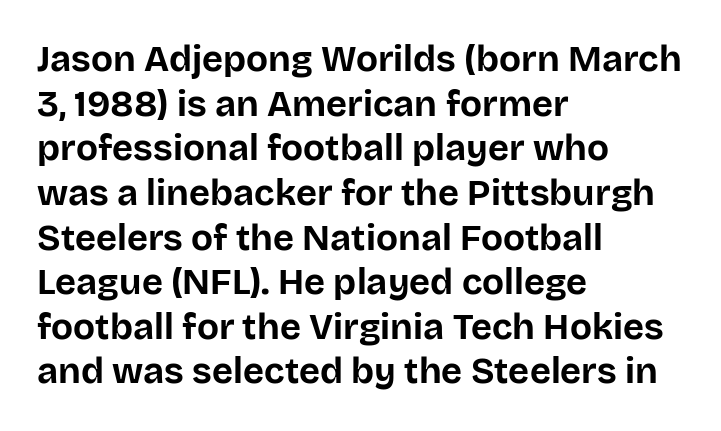
Italic: no, the glyphs are upright roman. Chunky letters — that's bold for sure. The letters advance in unequal steps, a hallmark of proportional type. In terms of letterspacing, this is plain default setting. The string is rendered with underlining switched off. Each line starts at the same left margin while the right side varies.
